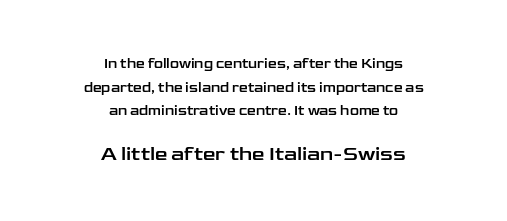
The image shows 20 px text type, upright; set centered, normal line spacing (1.68x), normal letter spacing, not underlined; the second (bottom) block is 1.43x larger.
